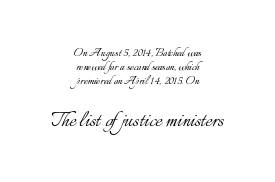
The whitespace from short lines is split evenly between both sides. The typeface has the unassuming heft of standard copy or less. What stands out about the letter spacing? Nothing — it is the standard amount. Quick note: interline space is minimal. Note: smaller setting up top, larger setting below.
